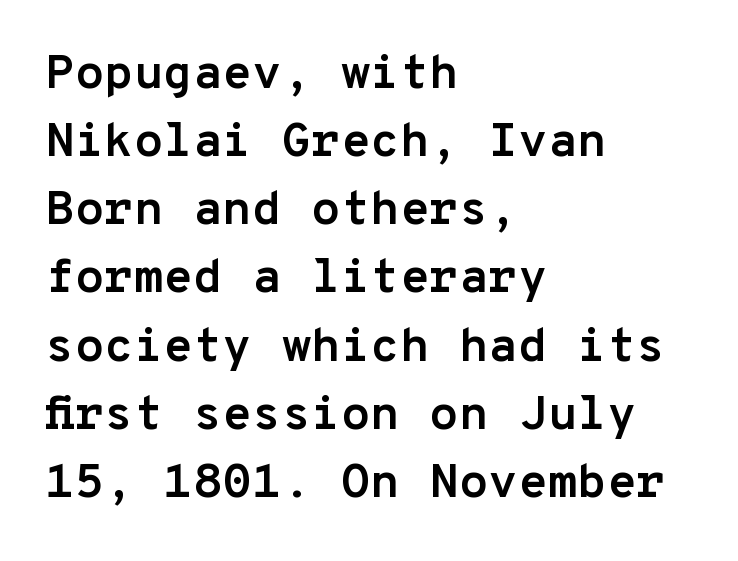
{"serif": "no", "italic": "no", "bold": "yes", "weight": "semibold", "width": "normal", "stroke_contrast": "low", "x_height": "medium", "monospaced": "yes", "underline": "no", "align": "left", "line_spacing": "normal", "line_spacing_ratio": 1.42, "letter_spacing": "normal", "letter_spacing_em": 0.0, "glyph_px": 48}
